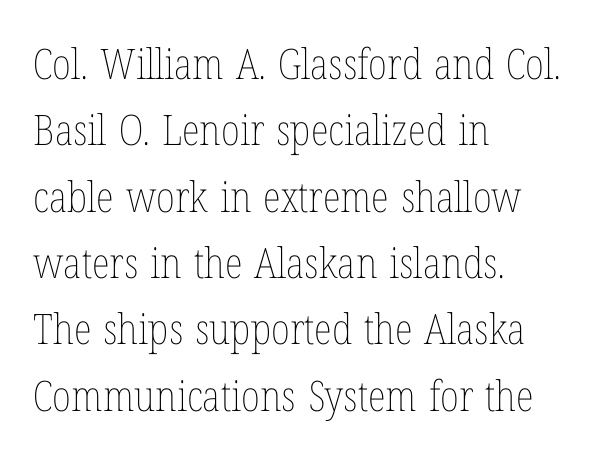
Q: Is the text bold? A: No.
Q: Is the text italic (slanted)? A: No, it is upright.
Q: Is the text underlined? A: No.
Q: How is the paragraph aligned? A: Left-aligned.
Q: Is the spacing between letters normal or unusually wide? A: Normal.
Q: Is the spacing between lines tight, normal or loose? A: Normal.
Q: Width (condensed, normal, or wide)? A: Condensed.
Q: Stroke contrast? A: Low.
Q: x-height? A: Medium.
Q: Monospaced? A: No.
